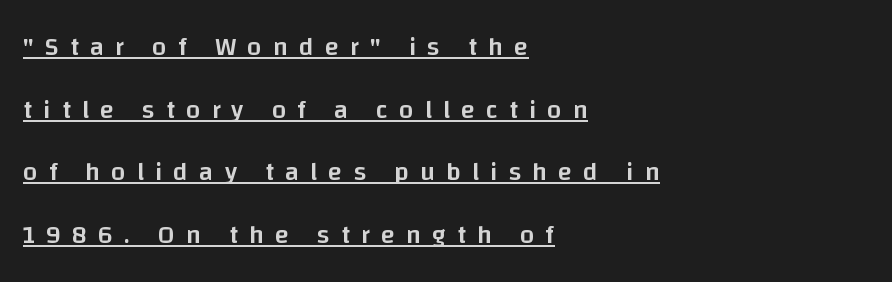
Q: Is the text bold? A: Semi-bold.
Q: Is the text italic (slanted)? A: No, it is upright.
Q: Is the text underlined? A: Yes.
Q: How is the paragraph aligned? A: Left-aligned.
Q: Is the spacing between letters normal or unusually wide? A: Unusually wide.
Q: Is the spacing between lines tight, normal or loose? A: Loose.
